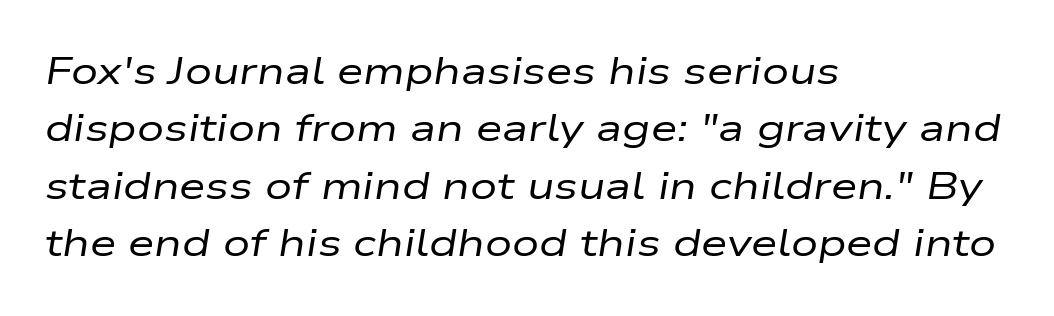
The image shows 38 px regular-weight, wide type, italic (leaning right); set left-aligned, normal line spacing (1.51x), normal letter spacing, not underlined; low stroke contrast and a medium x-height.
